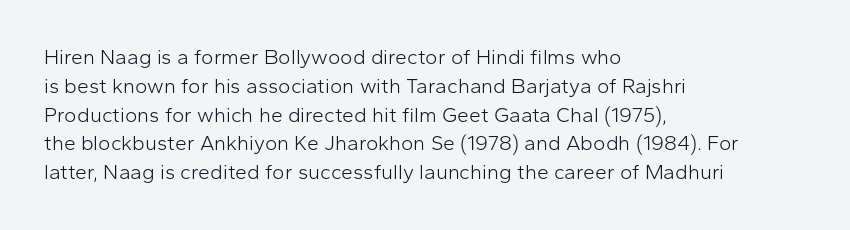
Q: Is the text bold? A: No.
Q: Is the text italic (slanted)? A: No, it is upright.
Q: Is the text underlined? A: No.
Q: How is the paragraph aligned? A: Left-aligned.
Q: Is the spacing between letters normal or unusually wide? A: Normal.
Q: Is the spacing between lines tight, normal or loose? A: Normal.
